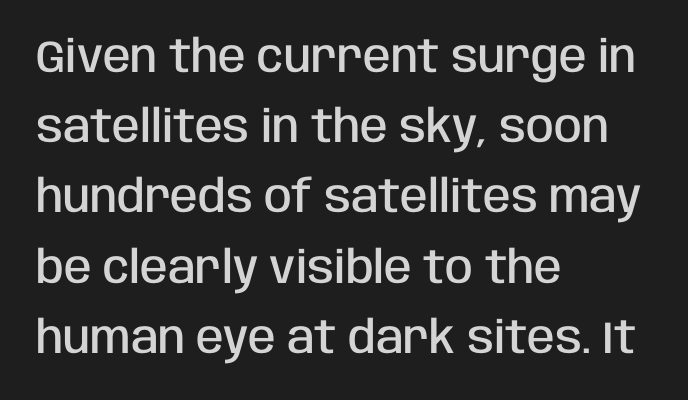
Q: Is the text bold? A: Semi-bold.
Q: Is the text italic (slanted)? A: No, it is upright.
Q: Is the typeface a serif or a sans-serif typeface? A: Sans-serif.
Q: Is the text underlined? A: No.
Q: How is the paragraph aligned? A: Left-aligned.
Q: Is the spacing between letters normal or unusually wide? A: Normal.
Q: Is the spacing between lines tight, normal or loose? A: Normal.
Q: Width (condensed, normal, or wide)? A: Condensed.
Q: Stroke contrast? A: Low.
Q: x-height? A: Large.
Q: Monospaced? A: No.
